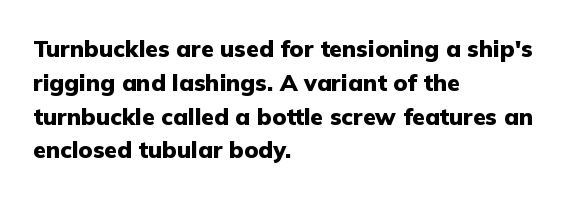
The image shows 23 px bold type, upright; set left-aligned, normal line spacing (1.47x), normal letter spacing, not underlined.
